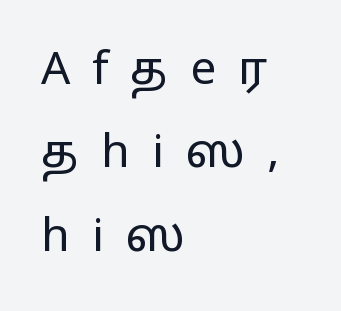
Q: Is the text bold? A: No.
Q: Is the text italic (slanted)? A: No, it is upright.
Q: Is the typeface a serif or a sans-serif typeface? A: Sans-serif.
Q: Is the text underlined? A: No.
Q: How is the paragraph aligned? A: Left-aligned.
Q: Is the spacing between letters normal or unusually wide? A: Unusually wide.
Q: Width (condensed, normal, or wide)? A: Wide.
Q: Stroke contrast? A: Low.
Q: x-height? A: Medium.
Q: Monospaced? A: No.
